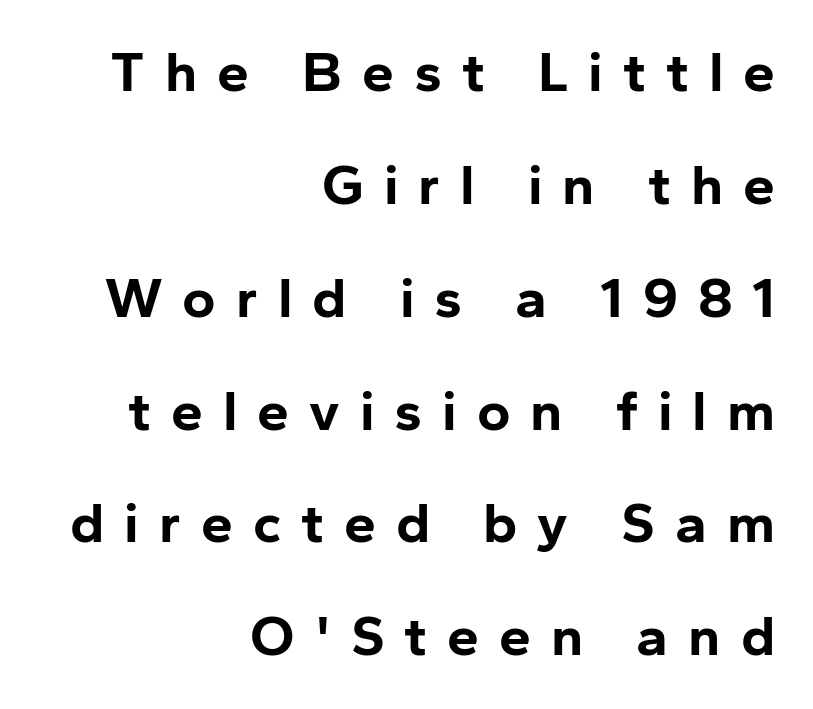
The image shows 57 px bold sans-serif type, upright; set right-aligned, loose line spacing (1.98x), unusually wide letter spacing (+0.35 em), not underlined; low stroke contrast and a medium x-height.
